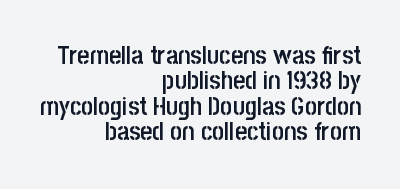
Q: Is the text bold? A: Semi-bold.
Q: Is the text italic (slanted)? A: No, it is upright.
Q: Is the text underlined? A: No.
Q: How is the paragraph aligned? A: Right-aligned.
Q: Is the spacing between letters normal or unusually wide? A: Normal.
Q: Is the spacing between lines tight, normal or loose? A: Tight.
